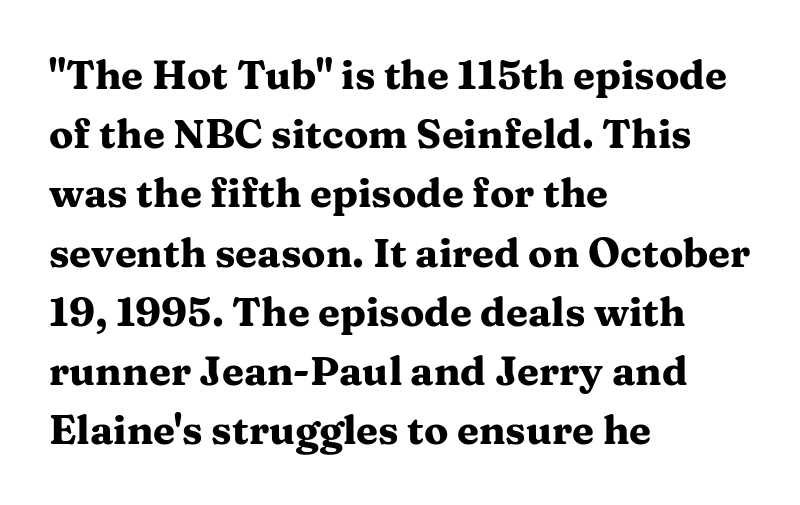
{"serif": "yes", "italic": "no", "bold": "yes", "weight": "heavy", "width": "wide", "stroke_contrast": "medium", "x_height": "medium", "monospaced": "no", "underline": "no", "align": "left", "line_spacing": "normal", "line_spacing_ratio": 1.48, "letter_spacing": "normal", "letter_spacing_em": 0.0, "glyph_px": 40}
